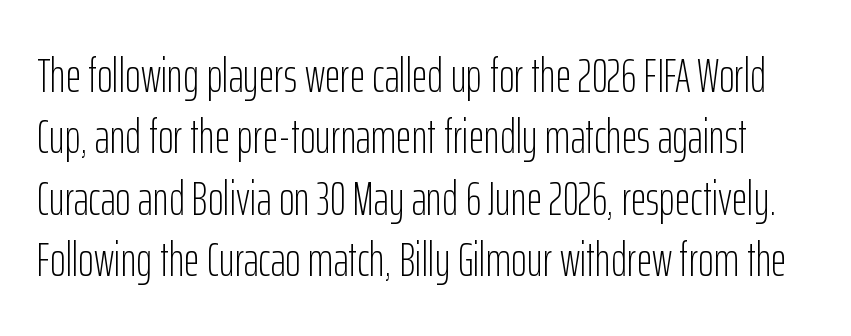
Q: Is the text bold? A: No.
Q: Is the text italic (slanted)? A: No, it is upright.
Q: Is the typeface a serif or a sans-serif typeface? A: Sans-serif.
Q: Is the text underlined? A: No.
Q: Is the spacing between letters normal or unusually wide? A: Normal.
Q: Is the spacing between lines tight, normal or loose? A: Normal.
Q: Width (condensed, normal, or wide)? A: Condensed.
Q: Stroke contrast? A: Low.
Q: x-height? A: Medium.
Q: Monospaced? A: No.
